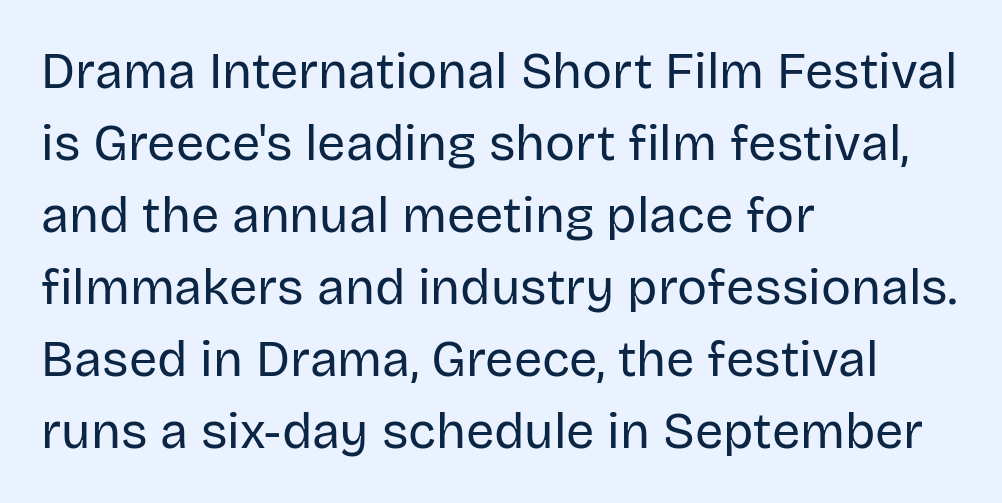
Q: Is the text bold? A: No.
Q: Is the text italic (slanted)? A: No, it is upright.
Q: Is the typeface a serif or a sans-serif typeface? A: Sans-serif.
Q: Is the text underlined? A: No.
Q: How is the paragraph aligned? A: Left-aligned.
Q: Is the spacing between letters normal or unusually wide? A: Normal.
Q: Is the spacing between lines tight, normal or loose? A: Normal.
Q: Width (condensed, normal, or wide)? A: Normal.
Q: Stroke contrast? A: Low.
Q: x-height? A: Large.
Q: Monospaced? A: No.
